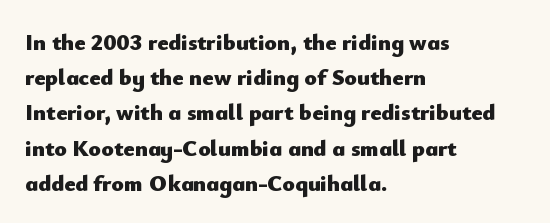
{"italic": "no", "bold": "yes", "underline": "no", "align": "left", "line_spacing": "normal", "line_spacing_ratio": 1.53, "letter_spacing": "normal", "letter_spacing_em": 0.0, "glyph_px": 23}
